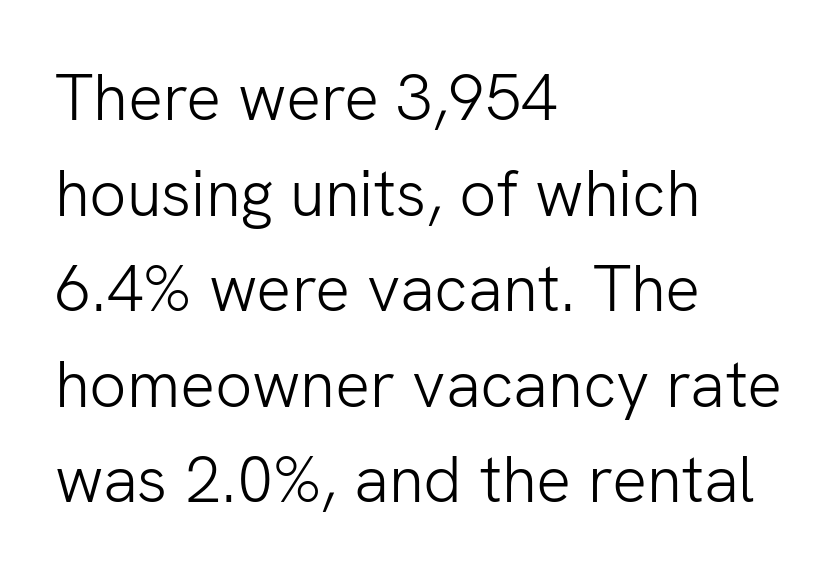
Q: Is the text bold? A: No.
Q: Is the text italic (slanted)? A: No, it is upright.
Q: Is the typeface a serif or a sans-serif typeface? A: Sans-serif.
Q: Is the text underlined? A: No.
Q: How is the paragraph aligned? A: Left-aligned.
Q: Is the spacing between letters normal or unusually wide? A: Normal.
Q: Is the spacing between lines tight, normal or loose? A: Normal.
Q: Width (condensed, normal, or wide)? A: Normal.
Q: Stroke contrast? A: Low.
Q: x-height? A: Medium.
Q: Monospaced? A: No.
